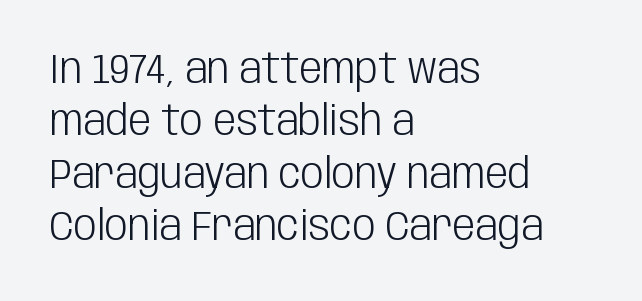
Do the characters align in a grid? No, the font is proportional. The face looks like a standard text weight, possibly lighter. Italic: no, the glyphs are upright roman. Line spacing here is normal. The ragged edge is on the right, which tells us the setting is flush left.
